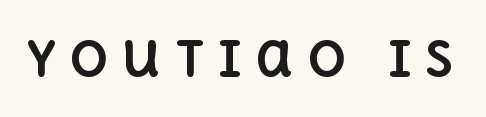
Q: Is the text bold? A: Yes.
Q: Is the text italic (slanted)? A: No, it is upright.
Q: Is the text underlined? A: No.
Q: Is the spacing between letters normal or unusually wide? A: Unusually wide.
Q: Width (condensed, normal, or wide)? A: Normal.
Q: x-height? A: Large.
Q: Monospaced? A: No.
